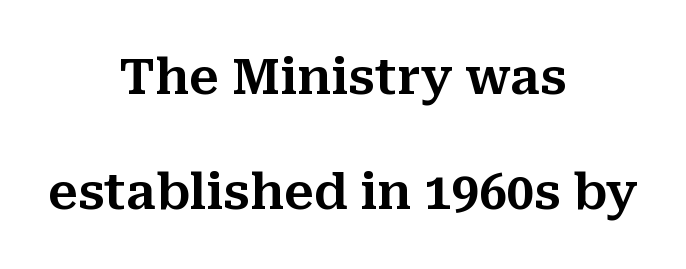
{"serif": "yes", "italic": "no", "width": "normal", "stroke_contrast": "medium", "x_height": "medium", "monospaced": "no", "underline": "no", "align": "center", "line_spacing": "loose", "line_spacing_ratio": 2.34, "letter_spacing": "normal", "letter_spacing_em": 0.0, "glyph_px": 49}
